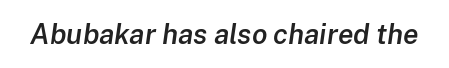
Q: Is the text bold? A: Semi-bold.
Q: Is the text italic (slanted)? A: Yes, it leans right by about 8 degrees.
Q: Is the text underlined? A: No.
Q: Is the spacing between letters normal or unusually wide? A: Normal.
Q: Width (condensed, normal, or wide)? A: Normal.
Q: Stroke contrast? A: Low.
Q: x-height? A: Medium.
Q: Monospaced? A: No.
